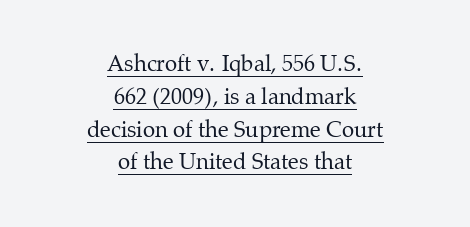
Q: Is the text bold? A: No.
Q: Is the text italic (slanted)? A: No, it is upright.
Q: Is the text underlined? A: Yes.
Q: How is the paragraph aligned? A: Centered.
Q: Is the spacing between letters normal or unusually wide? A: Normal.
Q: Is the spacing between lines tight, normal or loose? A: Normal.
